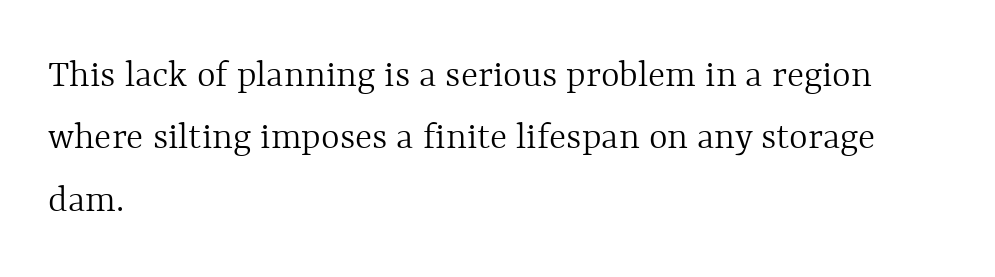
{"italic": "no", "bold": "no", "weight": "light", "width": "normal", "x_height": "medium", "monospaced": "no", "underline": "no", "align": "left", "line_spacing": "normal", "line_spacing_ratio": 1.56, "letter_spacing": "normal", "letter_spacing_em": 0.0, "glyph_px": 40}
